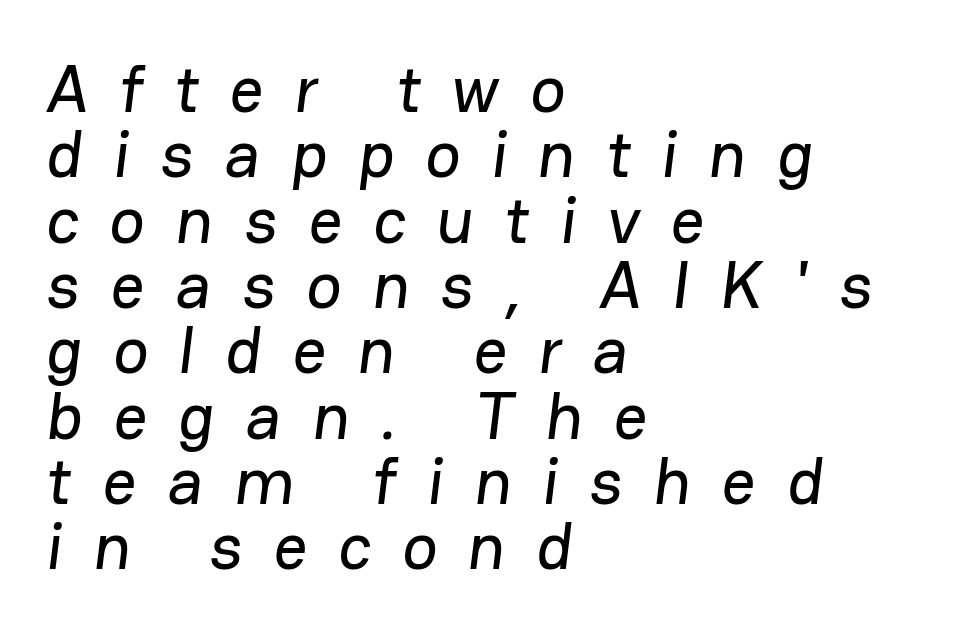
The image shows 66 px sans-serif type; set left-aligned, tight line spacing (0.99x), unusually wide letter spacing (+0.47 em), not underlined; low stroke contrast and a medium x-height.
